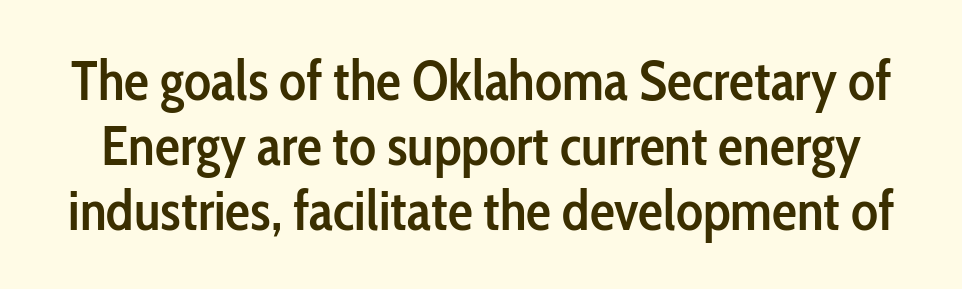
Q: Is the text bold? A: Semi-bold.
Q: Is the text italic (slanted)? A: No, it is upright.
Q: Is the typeface a serif or a sans-serif typeface? A: Sans-serif.
Q: Is the text underlined? A: No.
Q: Is the spacing between letters normal or unusually wide? A: Normal.
Q: Width (condensed, normal, or wide)? A: Condensed.
Q: Stroke contrast? A: Low.
Q: x-height? A: Medium.
Q: Monospaced? A: No.
